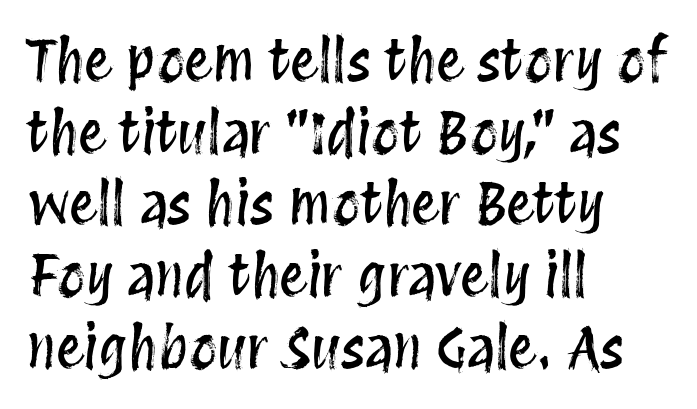
Lines of text with bare space underneath. A classic flush-left, rag-right setting is used for this passage. It's the straight-up-and-down kind of type. The vertical gap from one line to the next is medium. Here the designer chose a conventional face with non-uniform glyph widths.
